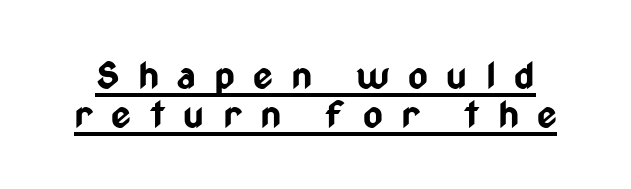
Q: Is the text bold? A: Yes.
Q: Is the text italic (slanted)? A: No, it is upright.
Q: Is the typeface a serif or a sans-serif typeface? A: Sans-serif.
Q: Is the text underlined? A: Yes.
Q: Is the spacing between letters normal or unusually wide? A: Unusually wide.
Q: Is the spacing between lines tight, normal or loose? A: Tight.
Q: Width (condensed, normal, or wide)? A: Condensed.
Q: Stroke contrast? A: Low.
Q: x-height? A: Medium.
Q: Monospaced? A: No.
